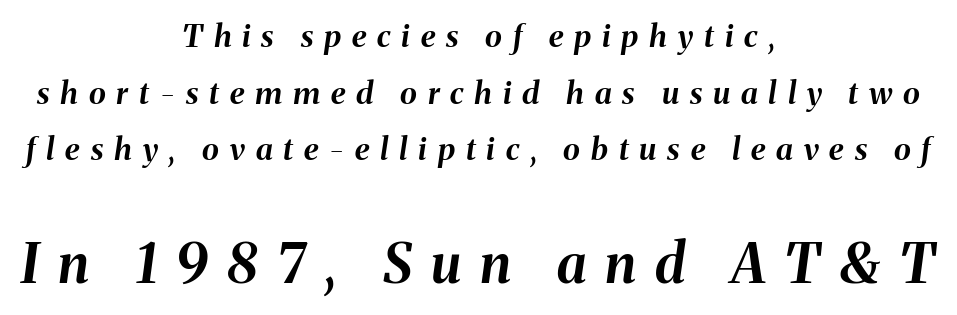
The foot of each line stays bare and open. The letters advance in unequal steps, a hallmark of proportional type. Short note: letters widely spaced. Look at the stroke-to-counter ratio: heavy, a bold. An italicized treatment has been applied to the whole sample.
